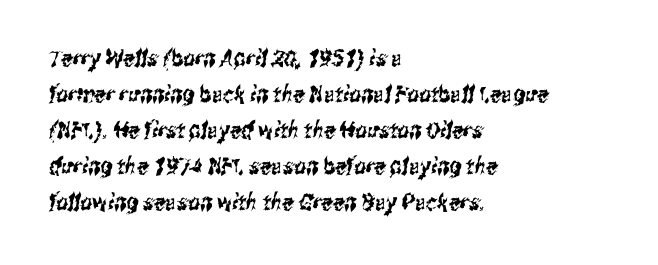
Compared with typical paragraphs, the rows here are spaced about the same. Short note: letters normally spaced. Visually the block forms a straight wall on the left and a jagged coastline on the right. The gap between lines stays unmarked.
